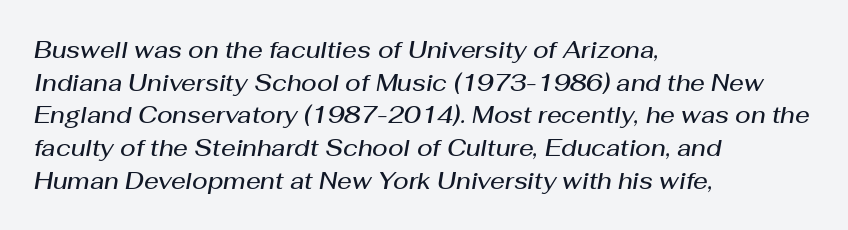
{"italic": "yes", "lean": "right", "slant_degrees": 10, "bold": "semi", "underline": "no", "align": "left", "line_spacing": "normal", "line_spacing_ratio": 1.42, "letter_spacing": "normal", "letter_spacing_em": 0.0, "glyph_px": 23}
